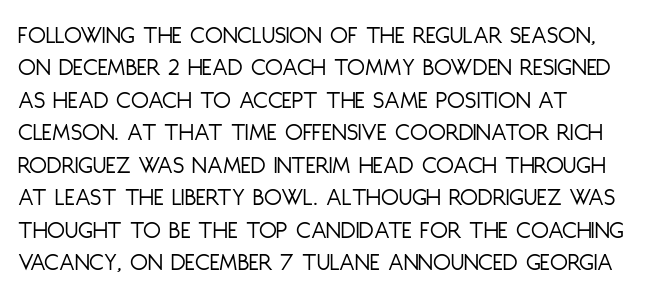
Line spacing here is normal. Nobody touched the tracking dial on this one. Quick note: underline off. Designer's note — italics off, roman on. The lines are quadded left.
